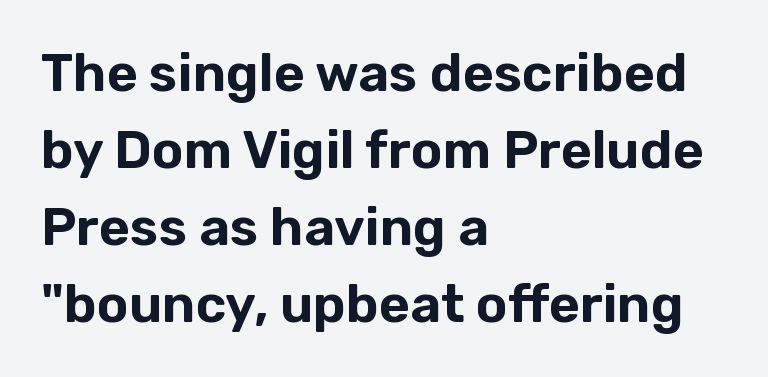
{"serif": "no", "italic": "no", "width": "normal", "stroke_contrast": "low", "x_height": "medium", "monospaced": "no", "underline": "no", "align": "left", "line_spacing": "normal", "line_spacing_ratio": 1.45, "letter_spacing": "normal", "letter_spacing_em": 0.0, "glyph_px": 53}
